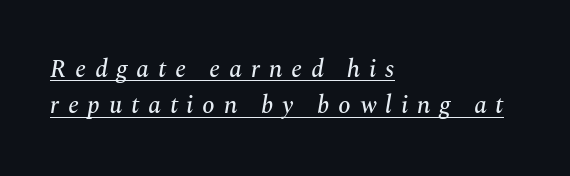
You could only call the tracking loose — the letters float apart. Summary of vertical rhythm: regular, with standard interline spacing. Underlining? Definitely there. The face used here has a pronounced slope to its letters.
